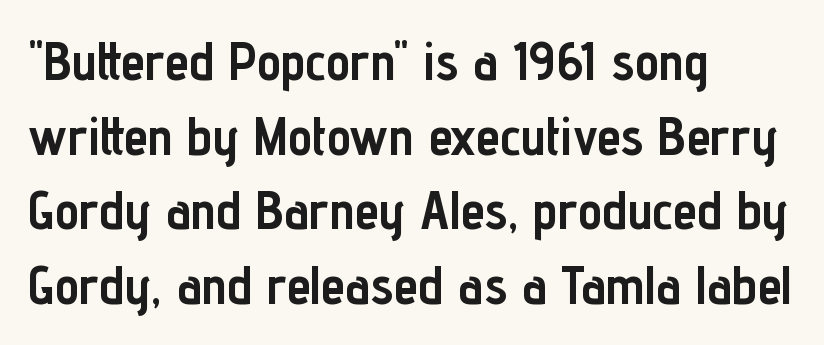
{"serif": "no", "italic": "no", "bold": "yes", "weight": "semibold", "width": "condensed", "stroke_contrast": "low", "x_height": "medium", "monospaced": "no", "underline": "no", "align": "left", "line_spacing": "normal", "line_spacing_ratio": 1.38, "letter_spacing": "normal", "letter_spacing_em": 0.0, "glyph_px": 54}
